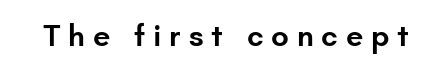
Letters rest on an invisible, unmarked baseline. Short note: letters widely spaced. Style check: upright. A typesetter would label this face a sans.
